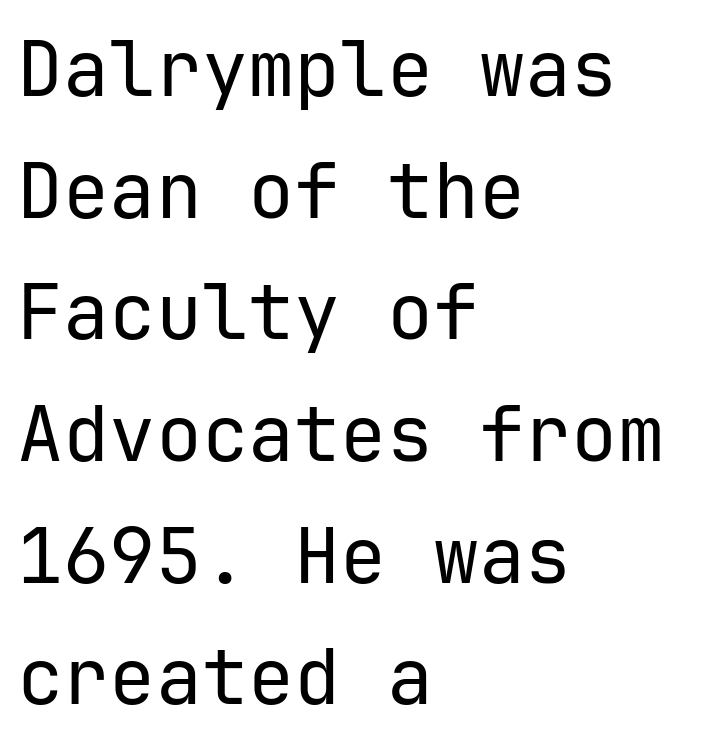
Q: Is the text bold? A: No.
Q: Is the text italic (slanted)? A: No, it is upright.
Q: Is the typeface a serif or a sans-serif typeface? A: Sans-serif.
Q: Is the text underlined? A: No.
Q: How is the paragraph aligned? A: Left-aligned.
Q: Is the spacing between letters normal or unusually wide? A: Normal.
Q: Is the spacing between lines tight, normal or loose? A: Normal.
Q: Width (condensed, normal, or wide)? A: Normal.
Q: Stroke contrast? A: Low.
Q: x-height? A: Medium.
Q: Monospaced? A: Yes.
